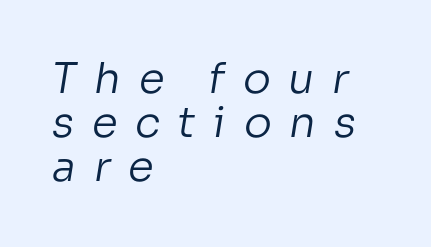
{"serif": "no", "bold": "no", "weight": "regular", "width": "normal", "stroke_contrast": "low", "x_height": "medium", "monospaced": "no", "underline": "no", "align": "left", "line_spacing": "tight", "line_spacing_ratio": 1.05, "letter_spacing": "wide", "letter_spacing_em": 0.42, "glyph_px": 42}
